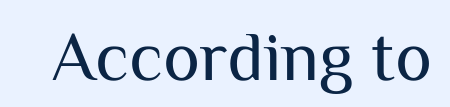
{"serif": "no", "italic": "no", "bold": "no", "weight": "regular", "width": "normal", "stroke_contrast": "medium", "x_height": "medium", "monospaced": "no", "underline": "no", "letter_spacing": "normal", "letter_spacing_em": 0.0, "glyph_px": 70}
